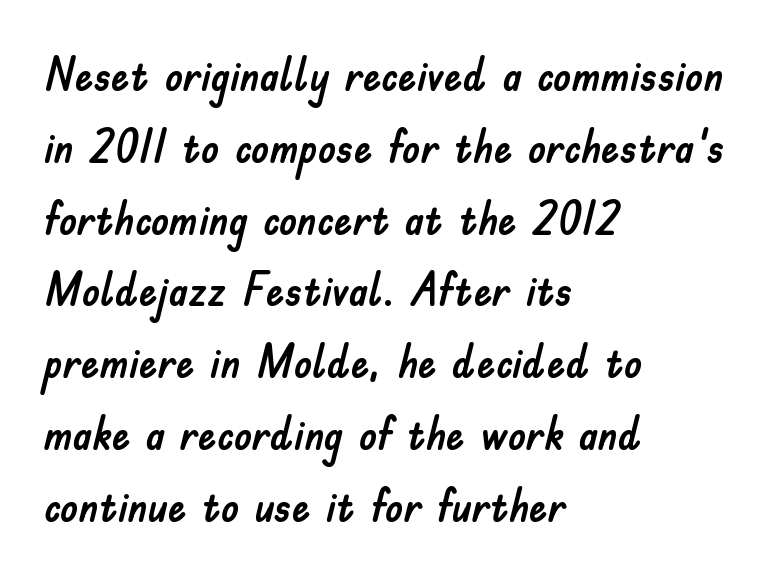
Q: Is the text italic (slanted)? A: Yes.
Q: Is the typeface a serif or a sans-serif typeface? A: Sans-serif.
Q: Is the text underlined? A: No.
Q: How is the paragraph aligned? A: Left-aligned.
Q: Is the spacing between letters normal or unusually wide? A: Normal.
Q: Is the spacing between lines tight, normal or loose? A: Normal.
Q: Width (condensed, normal, or wide)? A: Normal.
Q: Stroke contrast? A: Low.
Q: x-height? A: Small.
Q: Monospaced? A: No.
